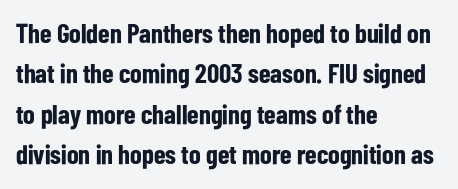
{"italic": "no", "bold": "yes", "underline": "no", "align": "left", "line_spacing": "normal", "line_spacing_ratio": 1.5, "letter_spacing": "normal", "letter_spacing_em": 0.0, "glyph_px": 27}
